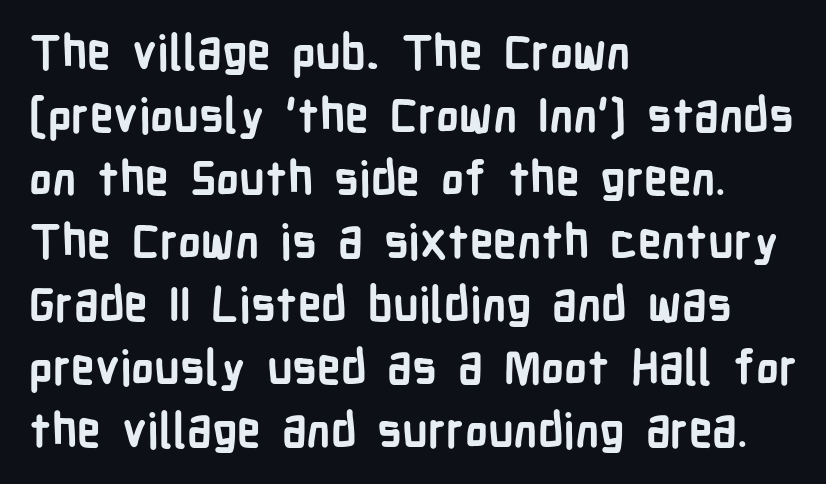
Q: Is the text bold? A: Yes.
Q: Is the text italic (slanted)? A: No, it is upright.
Q: Is the typeface a serif or a sans-serif typeface? A: Sans-serif.
Q: Is the text underlined? A: No.
Q: How is the paragraph aligned? A: Left-aligned.
Q: Is the spacing between letters normal or unusually wide? A: Normal.
Q: Is the spacing between lines tight, normal or loose? A: Normal.
Q: Width (condensed, normal, or wide)? A: Condensed.
Q: Stroke contrast? A: Low.
Q: x-height? A: Medium.
Q: Monospaced? A: No.
